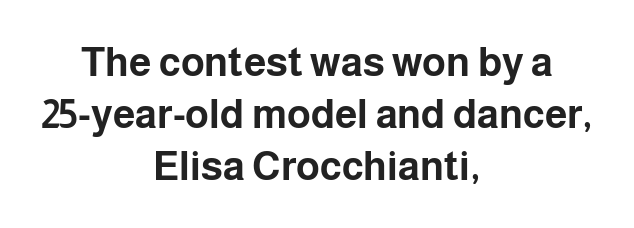
Look at the stroke-to-counter ratio: heavy, a bold. Character widths vary here, with narrow letters taking less room than wide ones. The lettering stays uniformly vertical, giving the passage a roman look. Leftover space on each line is divided equally before and after the words. Successive baselines arrive at the customary interval.
